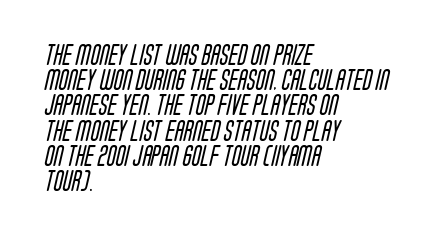
Q: Is the text bold? A: No.
Q: Is the text underlined? A: No.
Q: How is the paragraph aligned? A: Left-aligned.
Q: Is the spacing between letters normal or unusually wide? A: Normal.
